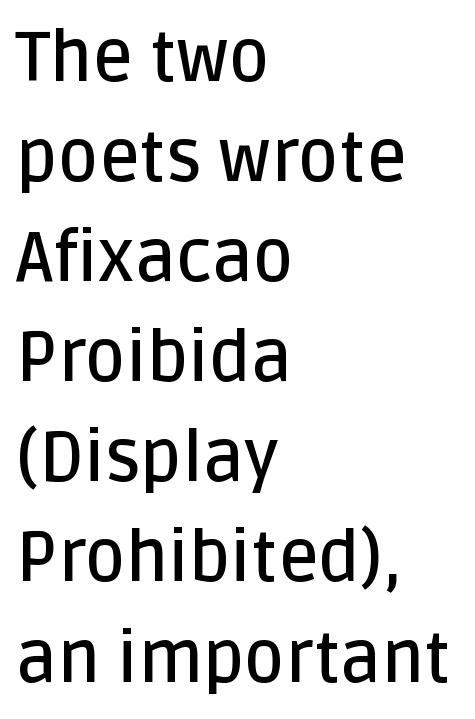
Q: Is the text bold? A: Semi-bold.
Q: Is the text italic (slanted)? A: No, it is upright.
Q: Is the typeface a serif or a sans-serif typeface? A: Sans-serif.
Q: Is the text underlined? A: No.
Q: How is the paragraph aligned? A: Left-aligned.
Q: Is the spacing between letters normal or unusually wide? A: Normal.
Q: Is the spacing between lines tight, normal or loose? A: Normal.
Q: Width (condensed, normal, or wide)? A: Normal.
Q: Stroke contrast? A: Low.
Q: x-height? A: Large.
Q: Monospaced? A: No.
